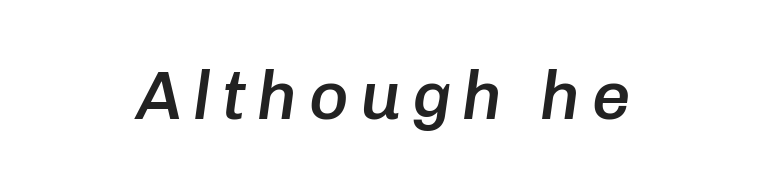
{"italic": "yes", "lean": "right", "slant_degrees": 8, "bold": "semi", "weight": "semibold", "width": "normal", "stroke_contrast": "low", "x_height": "medium", "monospaced": "no", "underline": "no", "glyph_px": 68}
